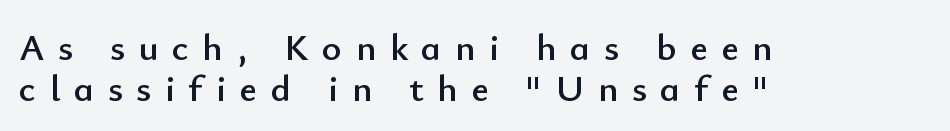
Q: Is the text italic (slanted)? A: No, it is upright.
Q: Is the typeface a serif or a sans-serif typeface? A: Sans-serif.
Q: Is the text underlined? A: No.
Q: How is the paragraph aligned? A: Left-aligned.
Q: Is the spacing between letters normal or unusually wide? A: Unusually wide.
Q: Is the spacing between lines tight, normal or loose? A: Tight.
Q: Width (condensed, normal, or wide)? A: Normal.
Q: Stroke contrast? A: Low.
Q: x-height? A: Small.
Q: Monospaced? A: No.
